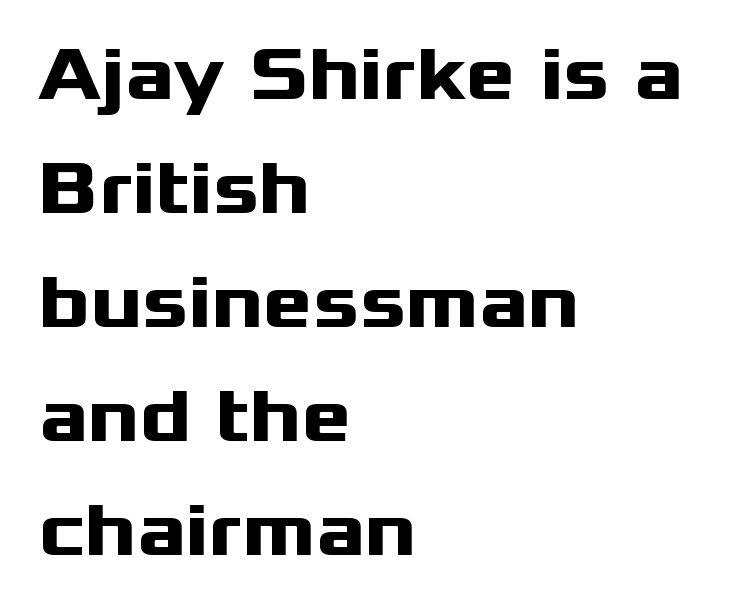
Q: Is the text bold? A: Yes.
Q: Is the text italic (slanted)? A: No, it is upright.
Q: Is the typeface a serif or a sans-serif typeface? A: Sans-serif.
Q: Is the text underlined? A: No.
Q: How is the paragraph aligned? A: Left-aligned.
Q: Is the spacing between letters normal or unusually wide? A: Normal.
Q: Is the spacing between lines tight, normal or loose? A: Normal.
Q: Width (condensed, normal, or wide)? A: Wide.
Q: Stroke contrast? A: Medium.
Q: x-height? A: Medium.
Q: Monospaced? A: No.
